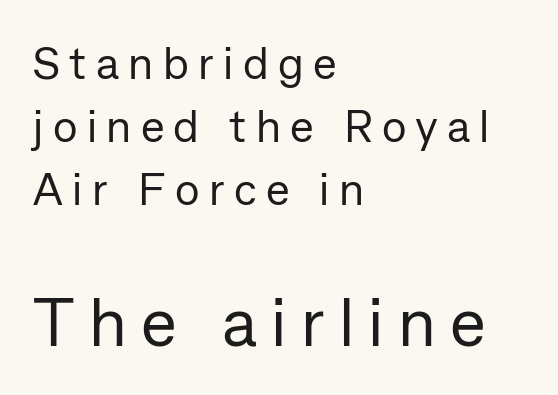
Q: Is the text bold? A: No.
Q: Is the text italic (slanted)? A: No, it is upright.
Q: Is the typeface a serif or a sans-serif typeface? A: Sans-serif.
Q: Is the text underlined? A: No.
Q: How is the paragraph aligned? A: Left-aligned.
Q: Is the spacing between letters normal or unusually wide? A: Unusually wide.
Q: Is the spacing between lines tight, normal or loose? A: Normal.
Q: Which block of text is set in a larger size, the first (top) or the second (bottom)? A: The second (bottom) one.
Q: Width (condensed, normal, or wide)? A: Normal.
Q: Stroke contrast? A: Low.
Q: x-height? A: Medium.
Q: Monospaced? A: No.
